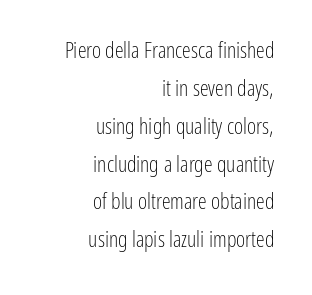
{"italic": "no", "bold": "no", "underline": "no", "align": "right", "line_spacing_ratio": 1.72, "letter_spacing": "normal", "letter_spacing_em": 0.0, "glyph_px": 22}
